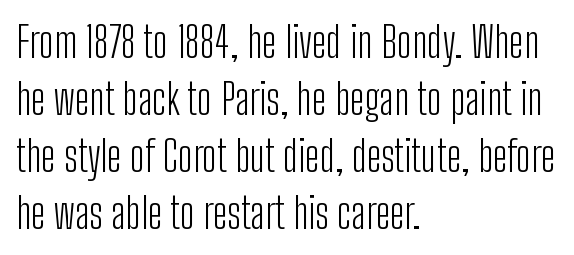
Q: Is the text bold? A: No.
Q: Is the text italic (slanted)? A: No, it is upright.
Q: Is the typeface a serif or a sans-serif typeface? A: Sans-serif.
Q: Is the text underlined? A: No.
Q: How is the paragraph aligned? A: Left-aligned.
Q: Is the spacing between letters normal or unusually wide? A: Normal.
Q: Is the spacing between lines tight, normal or loose? A: Normal.
Q: Width (condensed, normal, or wide)? A: Condensed.
Q: Stroke contrast? A: Low.
Q: x-height? A: Medium.
Q: Monospaced? A: No.
